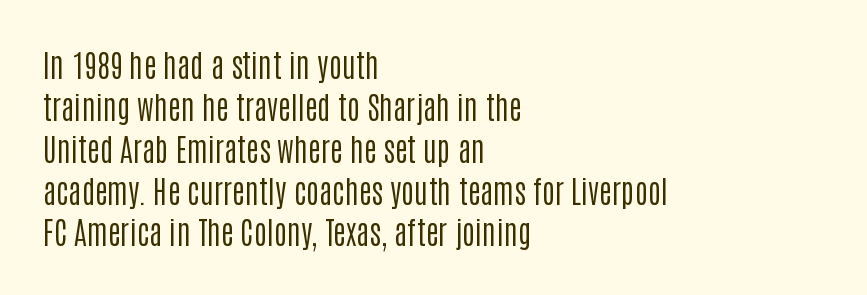
Q: Is the text bold? A: No.
Q: Is the text italic (slanted)? A: No, it is upright.
Q: Is the typeface a serif or a sans-serif typeface? A: Sans-serif.
Q: Is the text underlined? A: No.
Q: How is the paragraph aligned? A: Left-aligned.
Q: Is the spacing between letters normal or unusually wide? A: Normal.
Q: Is the spacing between lines tight, normal or loose? A: Normal.
Q: Width (condensed, normal, or wide)? A: Condensed.
Q: Stroke contrast? A: Low.
Q: x-height? A: Large.
Q: Monospaced? A: No.
